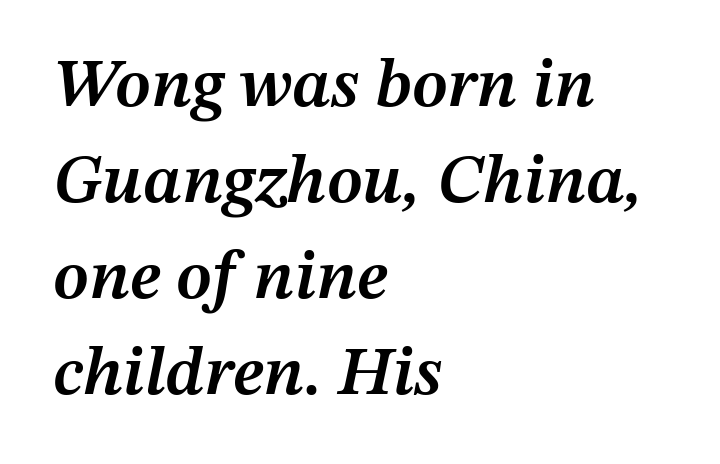
Weight: semibold (demi). Reading down the column, the eye jumps a familiar distance to each next line. This sample has the flowing, uneven cadence of proportional lettering. Unmarked baselines from the first word to the last. The letters are slanted; this is an italic face.
